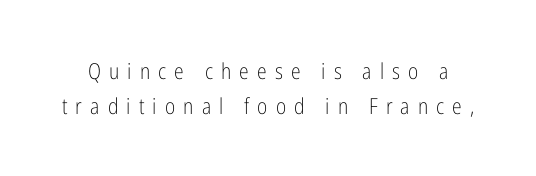
{"italic": "no", "bold": "no", "underline": "no", "line_spacing": "normal", "line_spacing_ratio": 1.57, "letter_spacing": "wide", "letter_spacing_em": 0.37, "glyph_px": 22}
